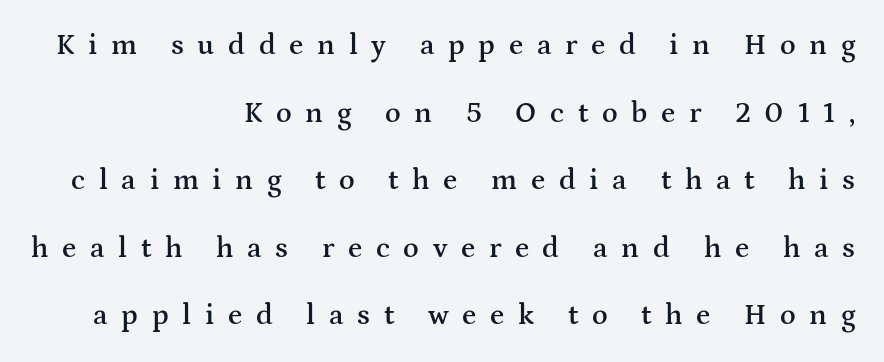
Q: Is the text bold? A: Semi-bold.
Q: Is the text italic (slanted)? A: No, it is upright.
Q: Is the typeface a serif or a sans-serif typeface? A: Serif.
Q: Is the text underlined? A: No.
Q: How is the paragraph aligned? A: Right-aligned.
Q: Is the spacing between letters normal or unusually wide? A: Unusually wide.
Q: Is the spacing between lines tight, normal or loose? A: Loose.
Q: Width (condensed, normal, or wide)? A: Wide.
Q: Stroke contrast? A: Medium.
Q: x-height? A: Medium.
Q: Monospaced? A: No.
